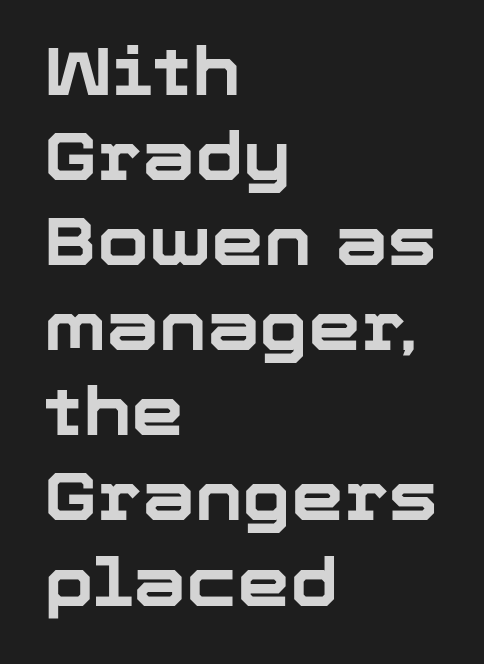
{"serif": "no", "italic": "no", "bold": "yes", "weight": "bold", "width": "normal", "stroke_contrast": "low", "x_height": "medium", "monospaced": "no", "underline": "no", "align": "left", "line_spacing": "normal", "line_spacing_ratio": 1.27, "letter_spacing": "normal", "letter_spacing_em": 0.0, "glyph_px": 67}
